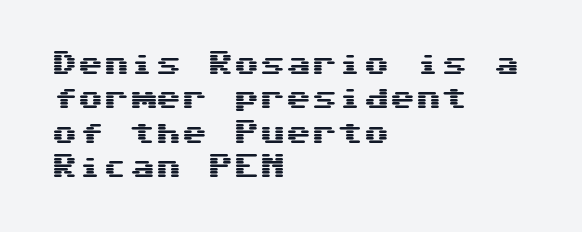
{"italic": "no", "underline": "no", "align": "left", "line_spacing": "normal", "line_spacing_ratio": 1.32, "letter_spacing": "normal", "letter_spacing_em": 0.0, "glyph_px": 26}
